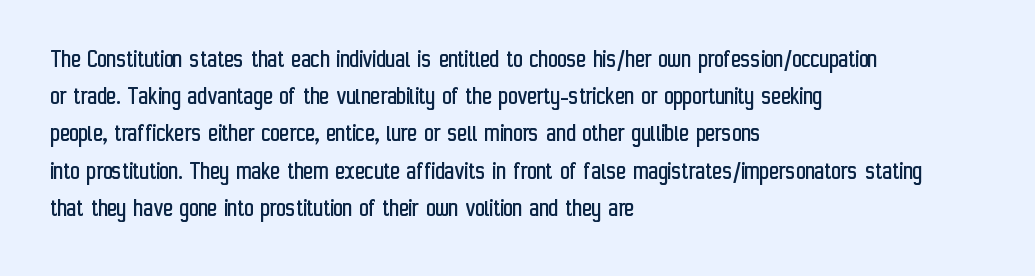
The image shows 26 px text type, upright; set left-aligned, normal line spacing (1.43x), normal letter spacing, not underlined.
